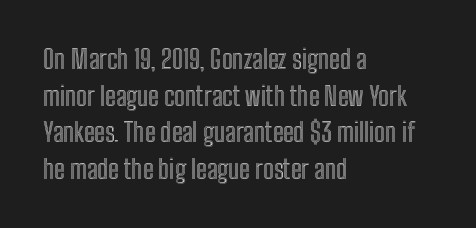
Q: Is the text italic (slanted)? A: No, it is upright.
Q: Is the text underlined? A: No.
Q: How is the paragraph aligned? A: Left-aligned.
Q: Is the spacing between letters normal or unusually wide? A: Normal.
Q: Is the spacing between lines tight, normal or loose? A: Normal.
